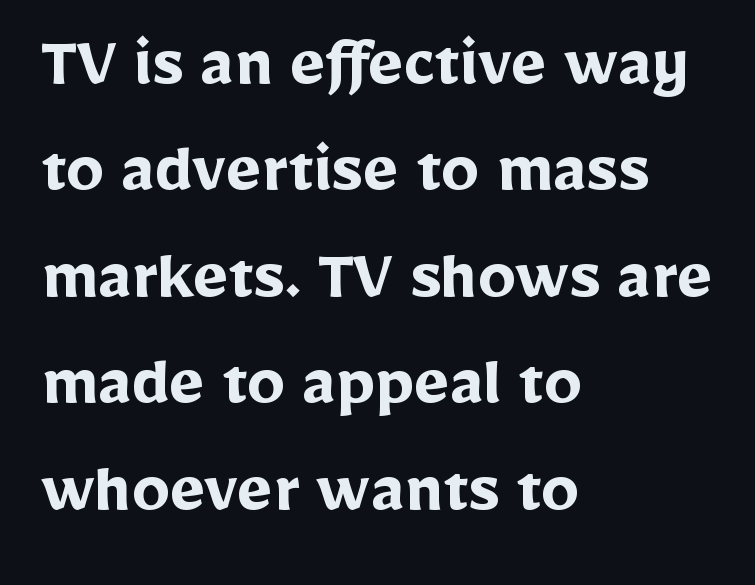
The image shows 76 px semibold sans-serif type, upright; set left-aligned, normal line spacing (1.4x), normal letter spacing, not underlined; low stroke contrast and a medium x-height.
